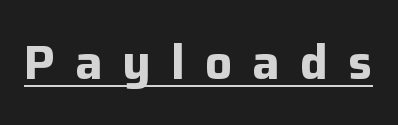
Q: Is the text bold? A: Yes.
Q: Is the text italic (slanted)? A: No, it is upright.
Q: Is the typeface a serif or a sans-serif typeface? A: Sans-serif.
Q: Is the text underlined? A: Yes.
Q: Is the spacing between letters normal or unusually wide? A: Unusually wide.
Q: Width (condensed, normal, or wide)? A: Normal.
Q: Stroke contrast? A: Low.
Q: x-height? A: Medium.
Q: Monospaced? A: No.
